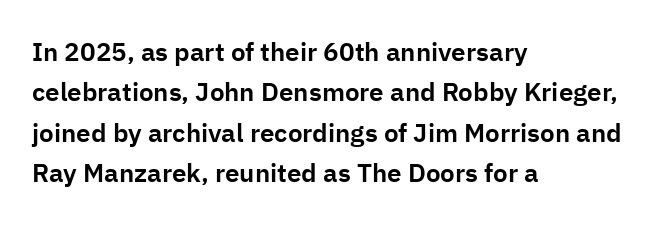
This rendering uses left alignment, leaving the right contour irregular. The vertical gap from one line to the next is medium. The space beneath each line is pristine and unruled. Does extra space separate the letters? No, they use regular spacing. Every character sits straight up, as roman type does.
